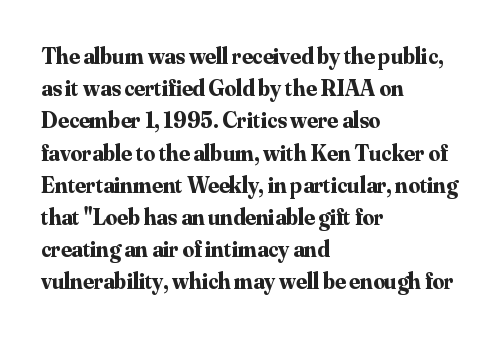
Q: Is the text bold? A: Yes.
Q: Is the text italic (slanted)? A: No, it is upright.
Q: Is the text underlined? A: No.
Q: How is the paragraph aligned? A: Left-aligned.
Q: Is the spacing between letters normal or unusually wide? A: Normal.
Q: Is the spacing between lines tight, normal or loose? A: Normal.
